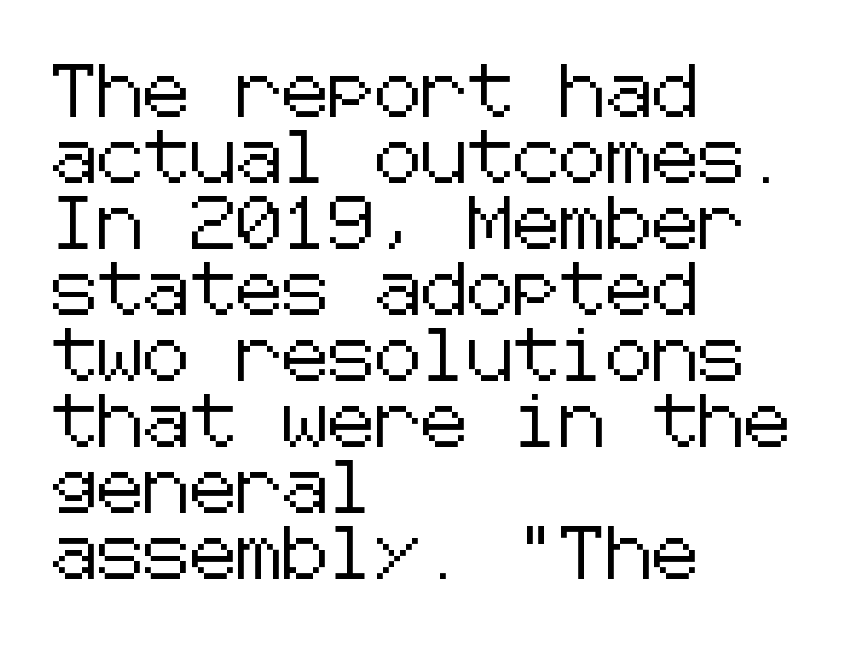
{"serif": "no", "italic": "no", "width": "normal", "stroke_contrast": "low", "x_height": "medium", "underline": "no", "align": "left", "line_spacing": "normal", "line_spacing_ratio": 1.27, "letter_spacing": "normal", "letter_spacing_em": 0.0, "glyph_px": 52}
